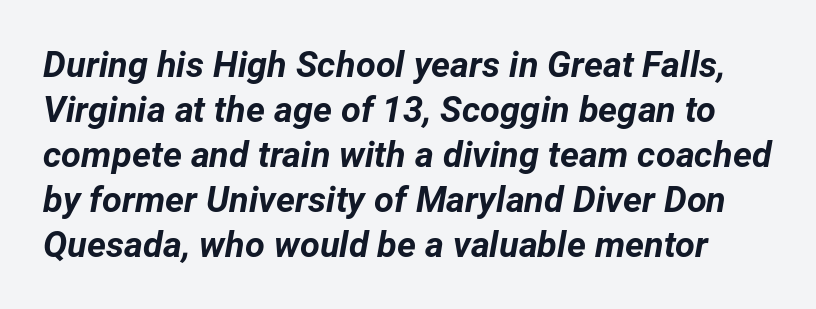
No extra tracking has been applied to these lines. Does the leading feel generous? No, just average. The passage shown is typed in a proportional face where columns would drift. Letters rest on an invisible, unmarked baseline.
